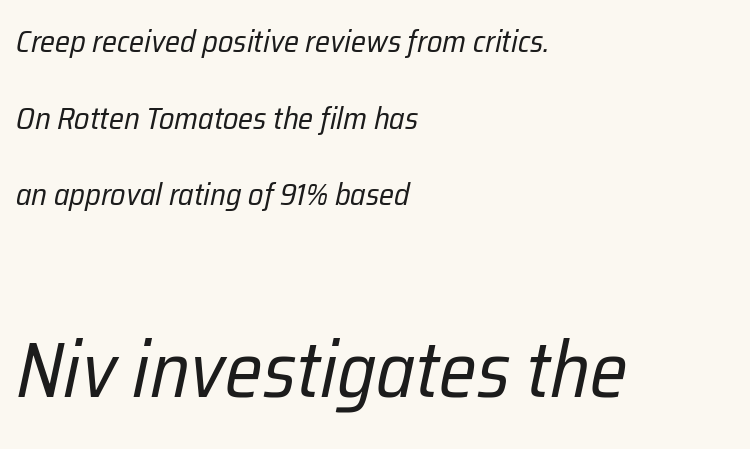
Q: Is the text bold? A: No.
Q: Is the text italic (slanted)? A: Yes, it leans right by about 12 degrees.
Q: Is the text underlined? A: No.
Q: How is the paragraph aligned? A: Left-aligned.
Q: Is the spacing between letters normal or unusually wide? A: Normal.
Q: Is the spacing between lines tight, normal or loose? A: Loose.
Q: Which block of text is set in a larger size, the first (top) or the second (bottom)? A: The second (bottom) one.
Q: Width (condensed, normal, or wide)? A: Condensed.
Q: Stroke contrast? A: Low.
Q: x-height? A: Medium.
Q: Monospaced? A: No.
